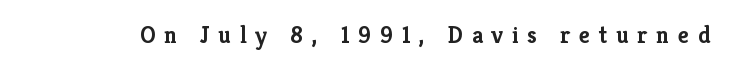
Q: Is the text bold? A: Yes.
Q: Is the text italic (slanted)? A: No, it is upright.
Q: Is the text underlined? A: No.
Q: Is the spacing between letters normal or unusually wide? A: Unusually wide.
